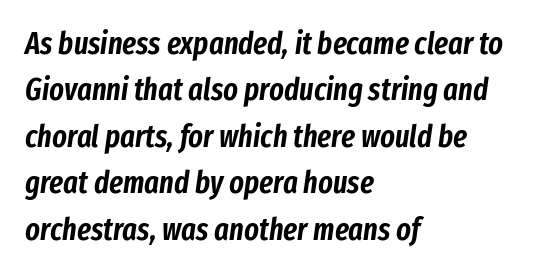
The tracking reads as untouched default to a designer's eye. Note the varied advance widths — an 'i' is clearly narrower than an 'm'. Does the leading feel generous? No, just average. The passage shown leans; its letterforms are oblique.
